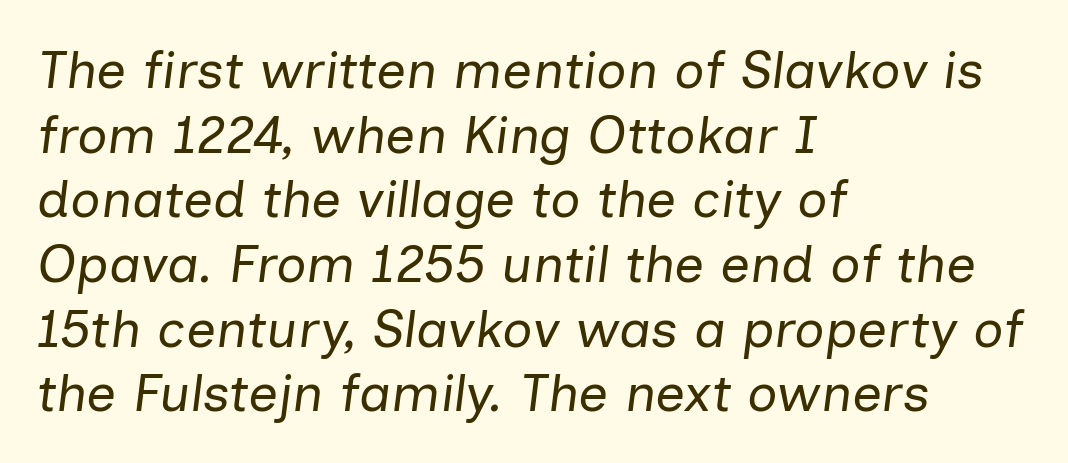
{"italic": "yes", "lean": "right", "slant_degrees": 7, "bold": "no", "weight": "regular", "width": "normal", "stroke_contrast": "low", "x_height": "medium", "monospaced": "no", "underline": "no", "align": "left", "line_spacing_ratio": 1.22, "letter_spacing": "normal", "letter_spacing_em": 0.0, "glyph_px": 53}
